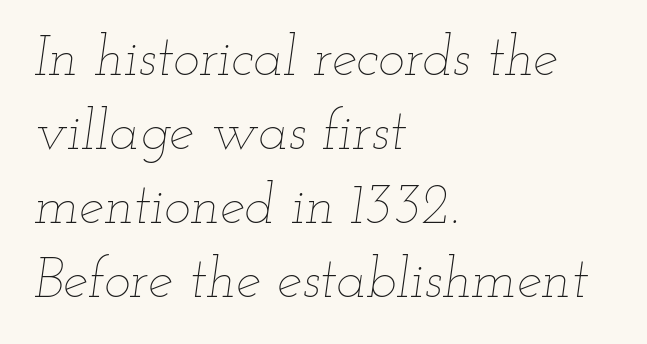
The strip under each line holds only bare page. It's the slanting kind of type. Leftover space on each line is placed entirely after the last word. This rendering leaves character spacing at its baseline value.
